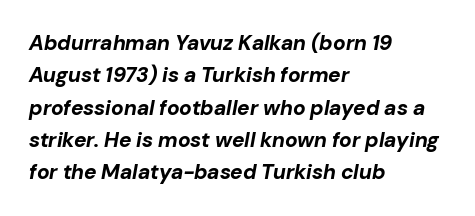
The image shows 21 px bold type, italic (leaning right); set left-aligned, normal line spacing (1.54x), normal letter spacing, not underlined.
